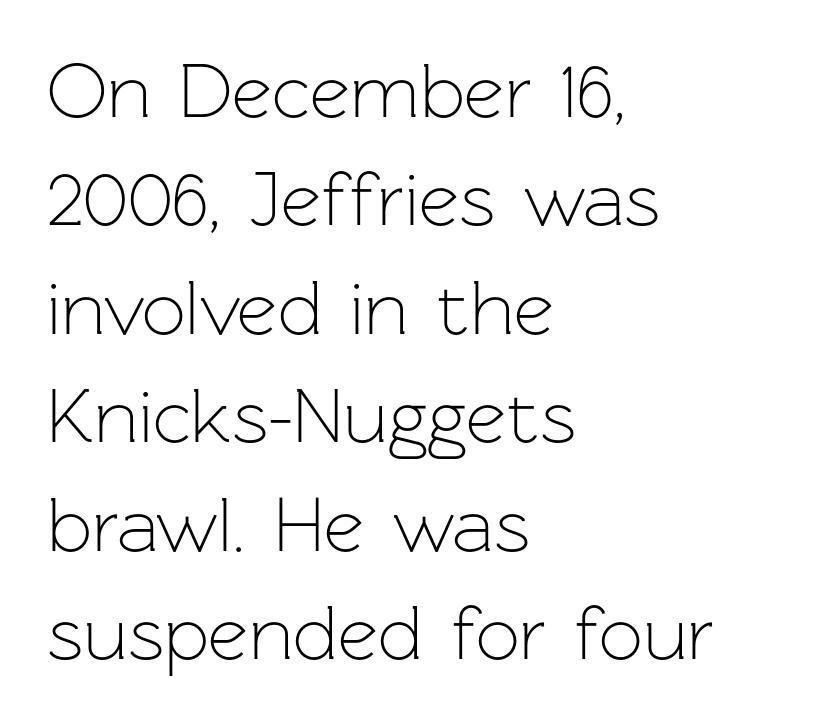
{"serif": "no", "italic": "no", "bold": "no", "weight": "light", "width": "normal", "stroke_contrast": "low", "x_height": "medium", "monospaced": "no", "underline": "no", "align": "left", "line_spacing": "normal", "line_spacing_ratio": 1.39, "letter_spacing": "normal", "letter_spacing_em": 0.0, "glyph_px": 78}
